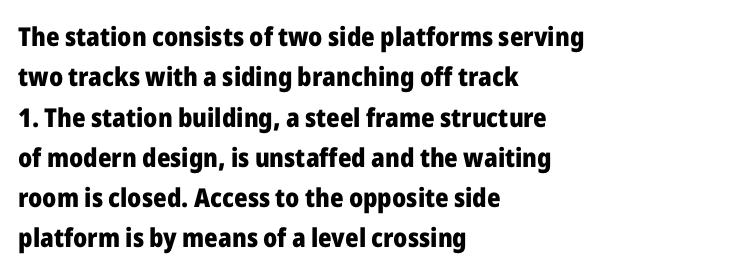
A classic flush-left, rag-right setting is used for this passage. Rows of type keep a routine distance in the vertical direction. Descenders are the only things crossing below the line. The strokes are fattened all the way to bold. Tracking value appears to be zero — textbook default spacing.
